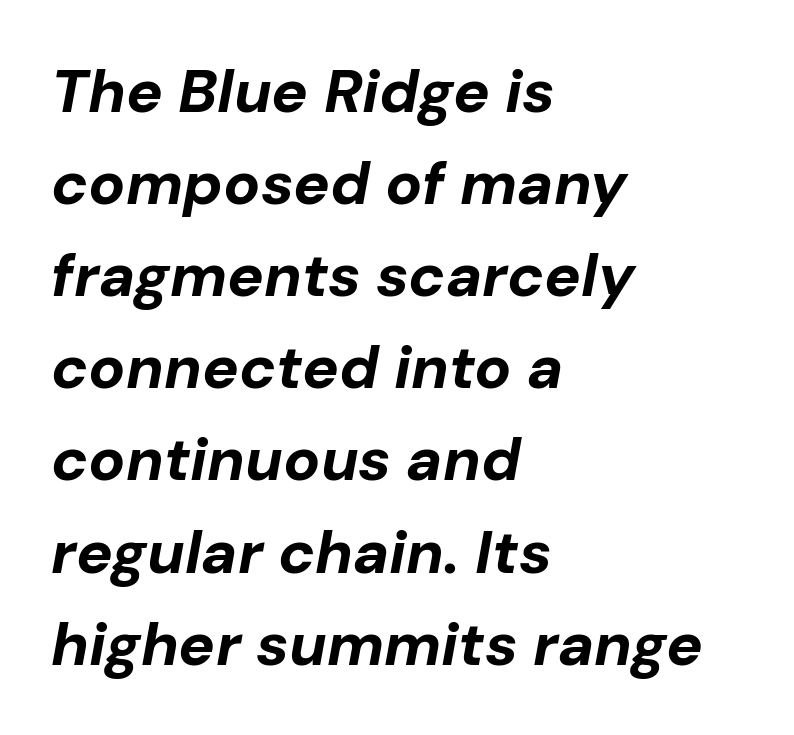
The image shows 61 px bold type, italic (leaning right); set left-aligned, normal line spacing (1.51x), normal letter spacing, not underlined; low stroke contrast and a medium x-height.
